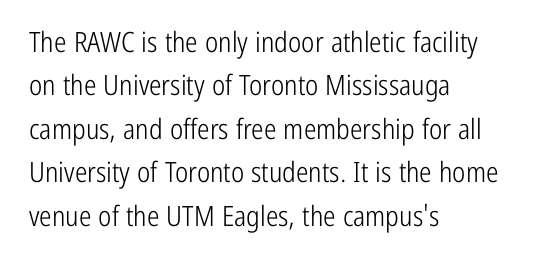
Q: Is the text bold? A: No.
Q: Is the text italic (slanted)? A: No, it is upright.
Q: Is the typeface a serif or a sans-serif typeface? A: Sans-serif.
Q: Is the text underlined? A: No.
Q: How is the paragraph aligned? A: Left-aligned.
Q: Is the spacing between letters normal or unusually wide? A: Normal.
Q: Is the spacing between lines tight, normal or loose? A: Normal.
Q: Width (condensed, normal, or wide)? A: Condensed.
Q: Stroke contrast? A: Low.
Q: x-height? A: Medium.
Q: Monospaced? A: No.
